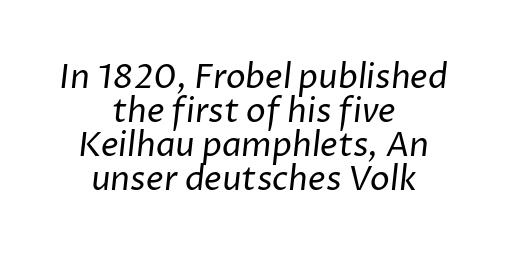
Q: Is the text bold? A: No.
Q: Is the typeface a serif or a sans-serif typeface? A: Sans-serif.
Q: Is the text underlined? A: No.
Q: How is the paragraph aligned? A: Centered.
Q: Is the spacing between letters normal or unusually wide? A: Normal.
Q: Is the spacing between lines tight, normal or loose? A: Tight.
Q: Width (condensed, normal, or wide)? A: Normal.
Q: Stroke contrast? A: Low.
Q: x-height? A: Medium.
Q: Monospaced? A: No.
